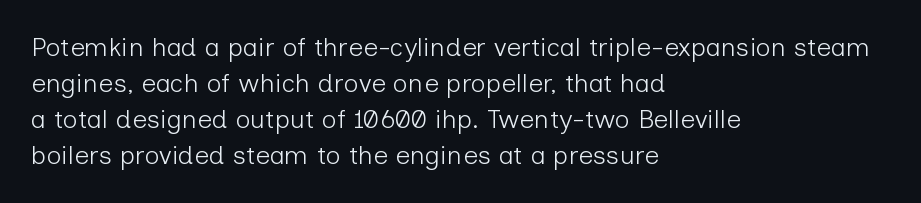
Q: Is the text bold? A: No.
Q: Is the text italic (slanted)? A: No, it is upright.
Q: Is the text underlined? A: No.
Q: How is the paragraph aligned? A: Left-aligned.
Q: Is the spacing between letters normal or unusually wide? A: Normal.
Q: Is the spacing between lines tight, normal or loose? A: Normal.
